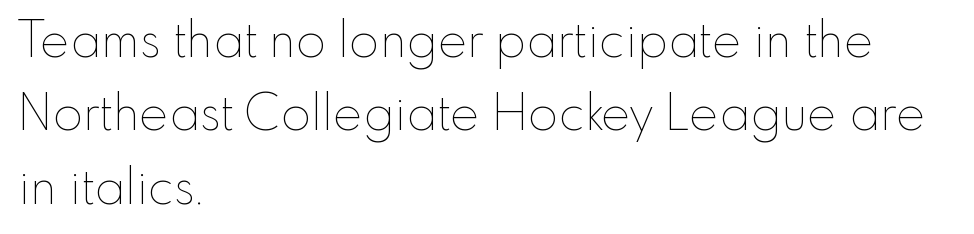
The image shows 49 px thin type, upright; set left-aligned, normal line spacing (1.5x), normal letter spacing, not underlined; low stroke contrast and a small x-height.
